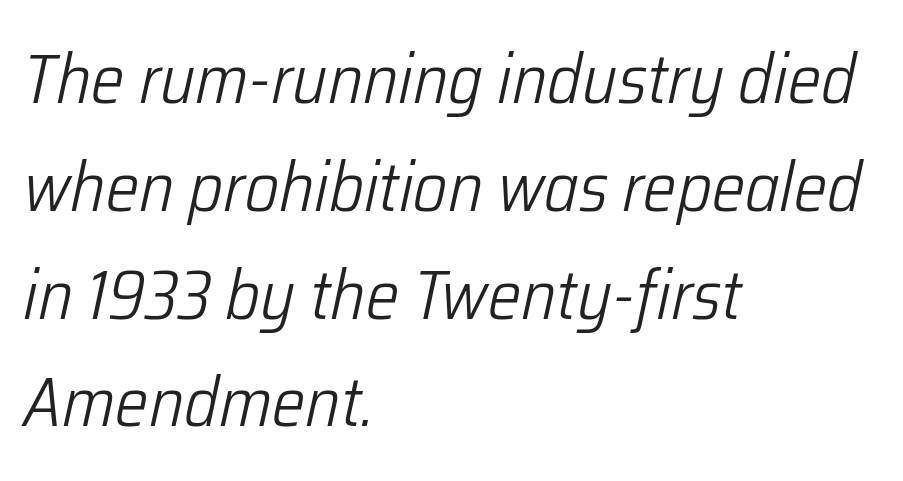
The image shows 70 px light, condensed type, italic (leaning right); set left-aligned, normal line spacing (1.54x), normal letter spacing, not underlined; low stroke contrast and a medium x-height.
